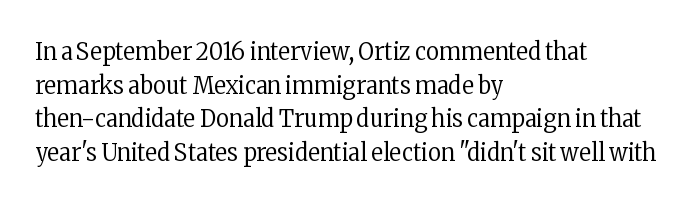
The image shows 25 px text type, upright; set left-aligned, normal line spacing (1.35x), normal letter spacing, not underlined.
